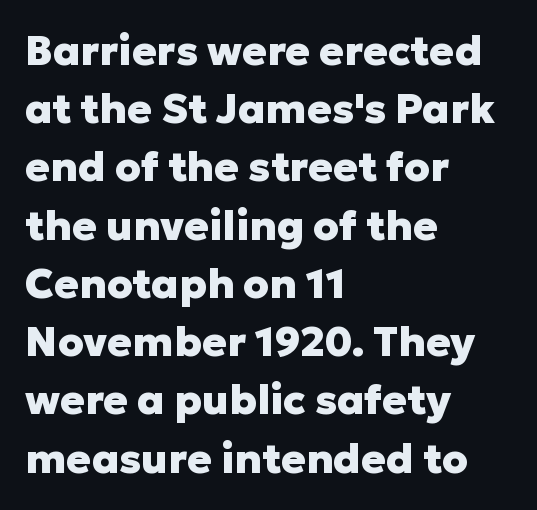
Q: Is the text bold? A: Yes.
Q: Is the text italic (slanted)? A: No, it is upright.
Q: Is the typeface a serif or a sans-serif typeface? A: Sans-serif.
Q: Is the text underlined? A: No.
Q: How is the paragraph aligned? A: Left-aligned.
Q: Is the spacing between letters normal or unusually wide? A: Normal.
Q: Is the spacing between lines tight, normal or loose? A: Normal.
Q: Width (condensed, normal, or wide)? A: Normal.
Q: Stroke contrast? A: Low.
Q: x-height? A: Medium.
Q: Monospaced? A: No.
